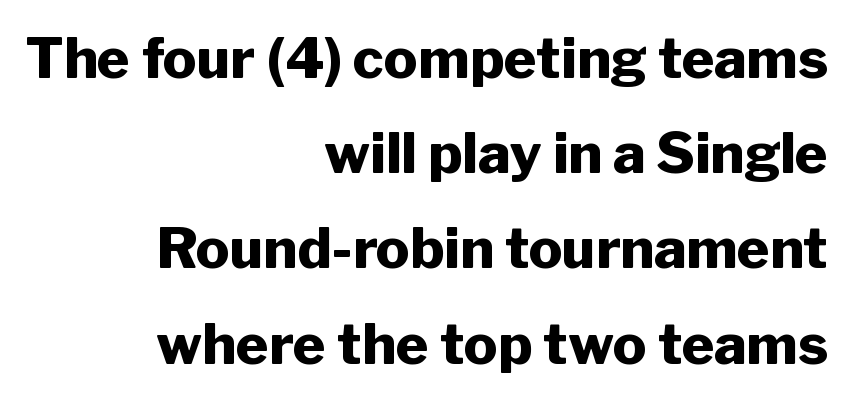
The passage shown has conventional tracking throughout. The axis of the letterforms is exactly vertical. The face used here is proportionally spaced, like ordinary book or web type. Beneath every word, the page is bare. The typesetter chose a ragged-left arrangement here.
